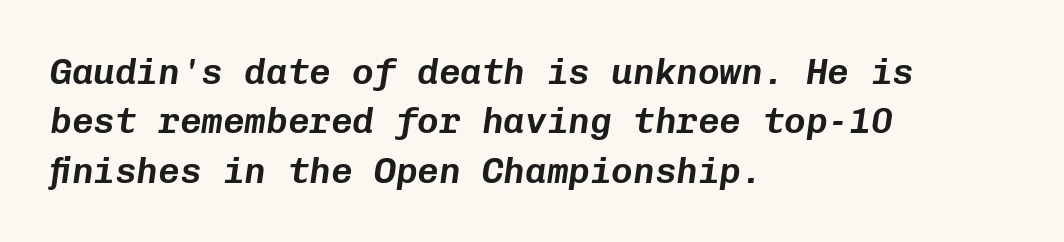
Q: Is the text italic (slanted)? A: Yes, it leans right by about 8 degrees.
Q: Is the text underlined? A: No.
Q: How is the paragraph aligned? A: Left-aligned.
Q: Is the spacing between letters normal or unusually wide? A: Normal.
Q: Is the spacing between lines tight, normal or loose? A: Normal.
Q: Width (condensed, normal, or wide)? A: Normal.
Q: Stroke contrast? A: Low.
Q: x-height? A: Medium.
Q: Monospaced? A: Yes.
